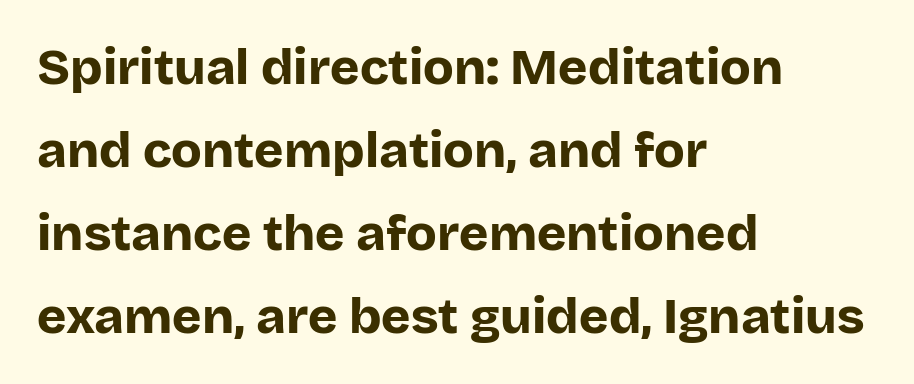
Q: Is the text bold? A: Yes.
Q: Is the text italic (slanted)? A: No, it is upright.
Q: Is the typeface a serif or a sans-serif typeface? A: Sans-serif.
Q: Is the text underlined? A: No.
Q: How is the paragraph aligned? A: Left-aligned.
Q: Is the spacing between letters normal or unusually wide? A: Normal.
Q: Is the spacing between lines tight, normal or loose? A: Normal.
Q: Width (condensed, normal, or wide)? A: Normal.
Q: Stroke contrast? A: Low.
Q: x-height? A: Large.
Q: Monospaced? A: No.
